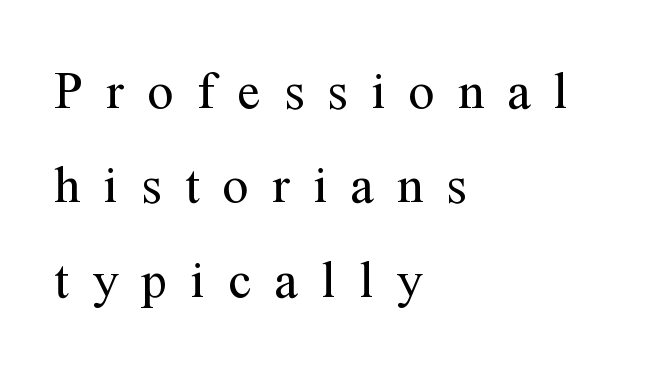
Q: Is the text bold? A: No.
Q: Is the text italic (slanted)? A: No, it is upright.
Q: Is the typeface a serif or a sans-serif typeface? A: Serif.
Q: Is the text underlined? A: No.
Q: How is the paragraph aligned? A: Left-aligned.
Q: Is the spacing between letters normal or unusually wide? A: Unusually wide.
Q: Width (condensed, normal, or wide)? A: Normal.
Q: Stroke contrast? A: Medium.
Q: x-height? A: Medium.
Q: Monospaced? A: No.
